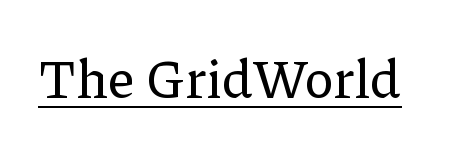
Q: Is the text italic (slanted)? A: No, it is upright.
Q: Is the typeface a serif or a sans-serif typeface? A: Serif.
Q: Is the text underlined? A: Yes.
Q: Is the spacing between letters normal or unusually wide? A: Normal.
Q: Width (condensed, normal, or wide)? A: Normal.
Q: Stroke contrast? A: Low.
Q: x-height? A: Medium.
Q: Monospaced? A: No.
